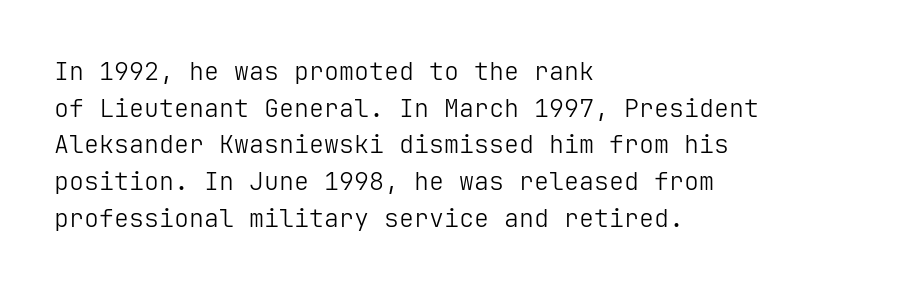
{"italic": "no", "bold": "no", "underline": "no", "align": "left", "line_spacing": "normal", "line_spacing_ratio": 1.47, "letter_spacing": "normal", "letter_spacing_em": 0.0, "glyph_px": 25}
